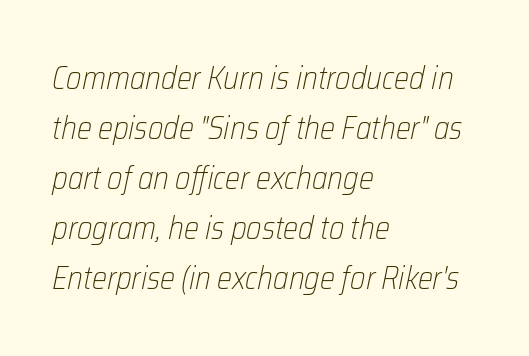
{"italic": "yes", "lean": "right", "slant_degrees": 12, "bold": "no", "weight": "light", "width": "condensed", "stroke_contrast": "low", "x_height": "medium", "monospaced": "no", "underline": "no", "align": "left", "line_spacing": "normal", "line_spacing_ratio": 1.56, "letter_spacing": "normal", "letter_spacing_em": 0.0, "glyph_px": 32}
